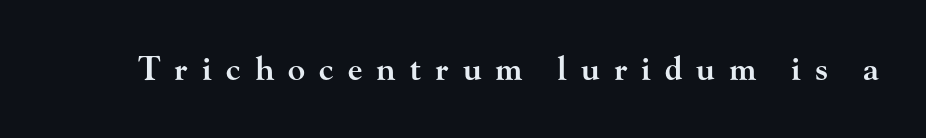
The image shows 32 px semibold, wide serif type, upright; set unusually wide letter spacing (+0.44 em), not underlined; high stroke contrast and a small x-height.
